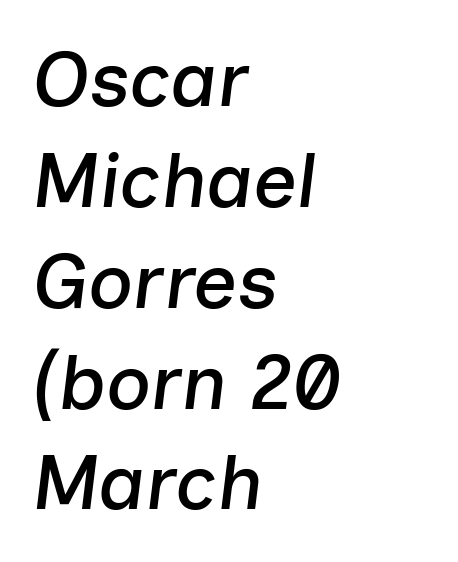
The image shows 77 px text type, italic (leaning right); set left-aligned, normal line spacing (1.31x), normal letter spacing, not underlined; low stroke contrast and a medium x-height.
